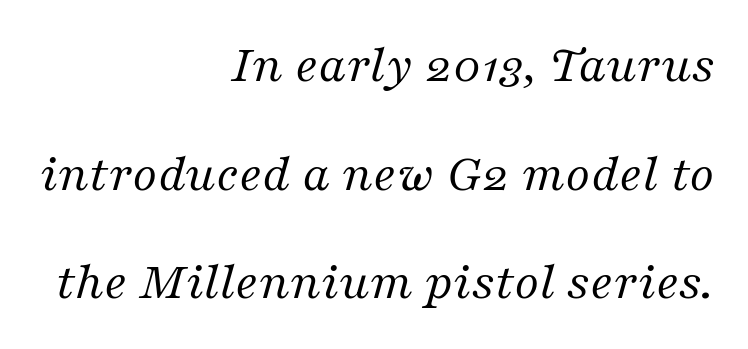
{"serif": "yes", "italic": "yes", "lean": "right", "slant_degrees": 16, "bold": "no", "weight": "regular", "width": "normal", "stroke_contrast": "medium", "x_height": "medium", "monospaced": "no", "underline": "no", "align": "right", "line_spacing": "loose", "line_spacing_ratio": 2.01, "letter_spacing": "normal", "letter_spacing_em": 0.0, "glyph_px": 54}
